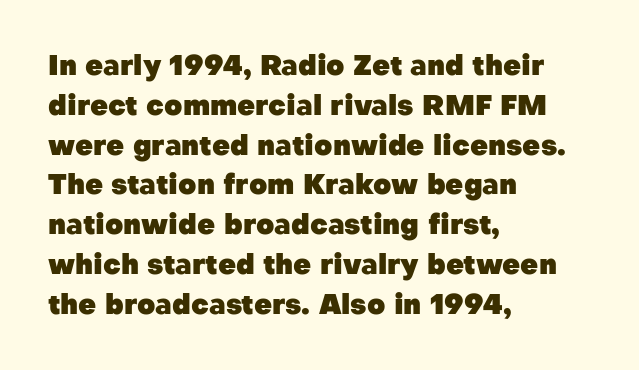
{"serif": "no", "italic": "no", "bold": "yes", "weight": "heavy", "width": "normal", "stroke_contrast": "low", "x_height": "medium", "monospaced": "no", "underline": "no", "align": "left", "line_spacing": "normal", "line_spacing_ratio": 1.42, "letter_spacing": "normal", "letter_spacing_em": 0.0, "glyph_px": 28}
